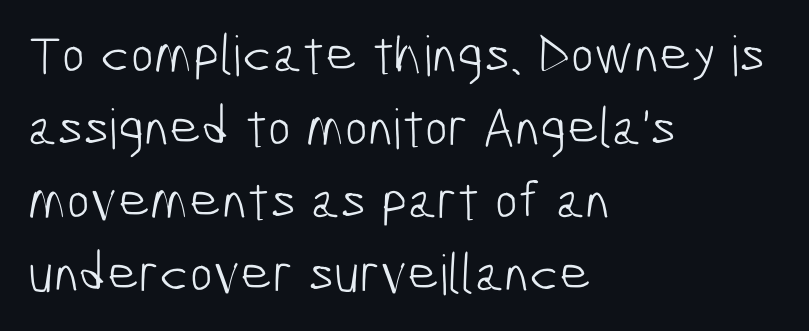
{"serif": "no", "bold": "no", "weight": "light", "width": "condensed", "stroke_contrast": "low", "x_height": "medium", "monospaced": "no", "underline": "no", "align": "left", "line_spacing": "normal", "line_spacing_ratio": 1.33, "letter_spacing": "normal", "letter_spacing_em": 0.0, "glyph_px": 55}
